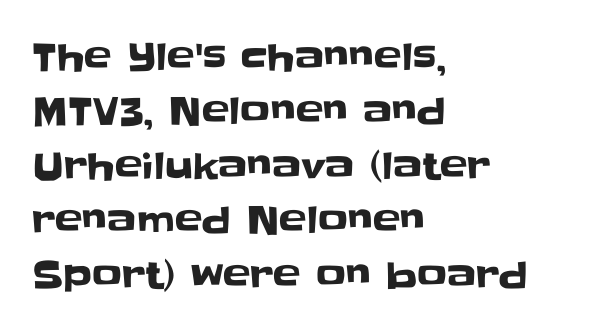
The image shows 37 px sans-serif type, upright; set left-aligned, normal line spacing (1.47x), normal letter spacing, not underlined; low stroke contrast and a large x-height.
